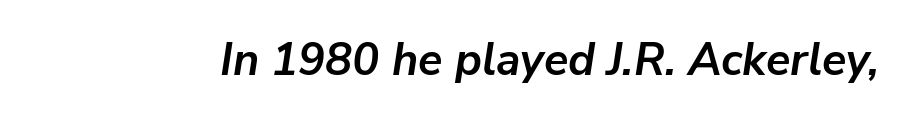
{"italic": "yes", "lean": "right", "slant_degrees": 9, "bold": "yes", "weight": "semibold", "width": "normal", "stroke_contrast": "low", "x_height": "medium", "monospaced": "no", "underline": "no", "letter_spacing": "normal", "letter_spacing_em": 0.0, "glyph_px": 45}
